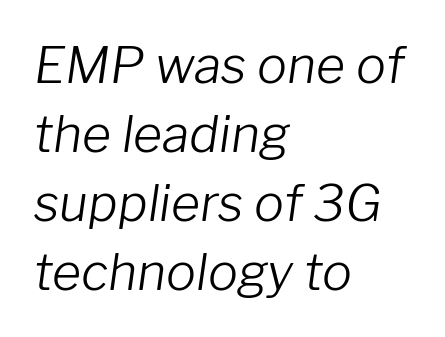
Stroke mass is kept to a normal reading level or below. The space directly below the letters is spotless. Varying glyph widths throughout — classic text-font behaviour. Does extra space separate the letters? No, they use regular spacing. The font's italic variant was chosen for this text.
